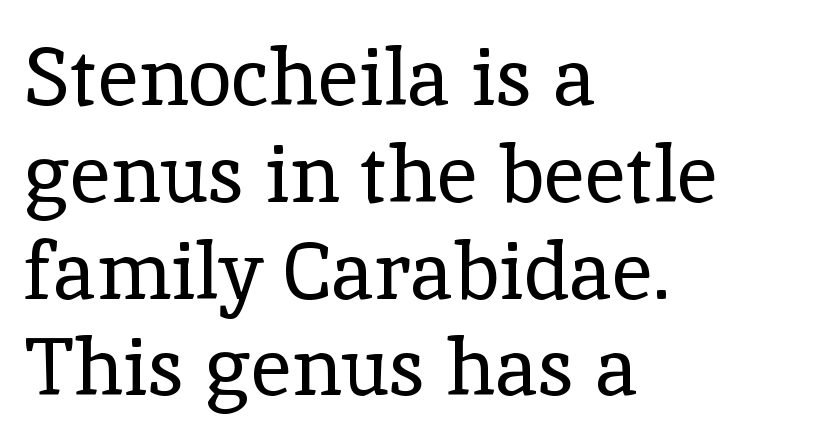
Q: Is the text bold? A: No.
Q: Is the text italic (slanted)? A: No, it is upright.
Q: Is the typeface a serif or a sans-serif typeface? A: Serif.
Q: Is the text underlined? A: No.
Q: How is the paragraph aligned? A: Left-aligned.
Q: Is the spacing between letters normal or unusually wide? A: Normal.
Q: Width (condensed, normal, or wide)? A: Normal.
Q: x-height? A: Medium.
Q: Monospaced? A: No.
